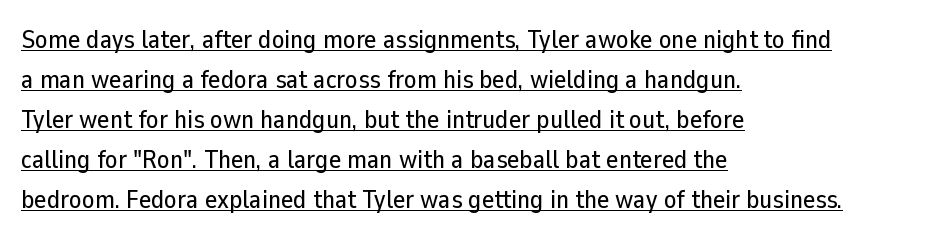
The image shows 26 px text type, upright; set left-aligned, normal line spacing (1.54x), normal letter spacing, underlined.
